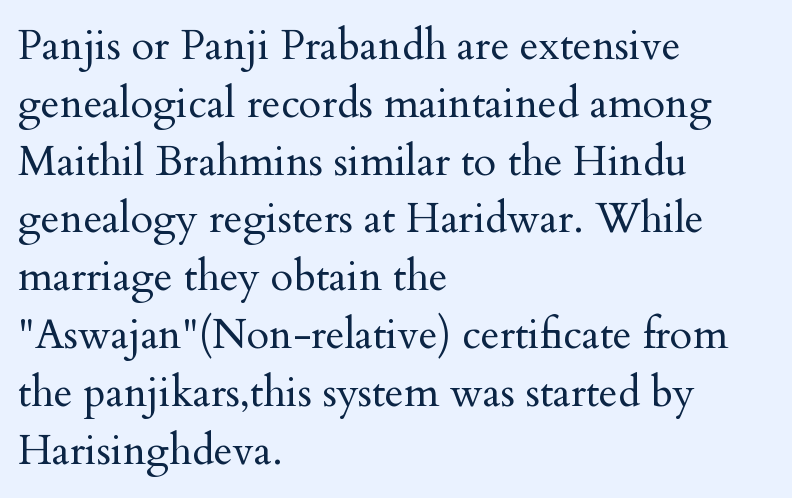
It's the straight-up-and-down kind of type. Weight: not bold — regular or lighter. The words here are not underlined. Serif or sans? Serif — the stroke terminals have little feet.
